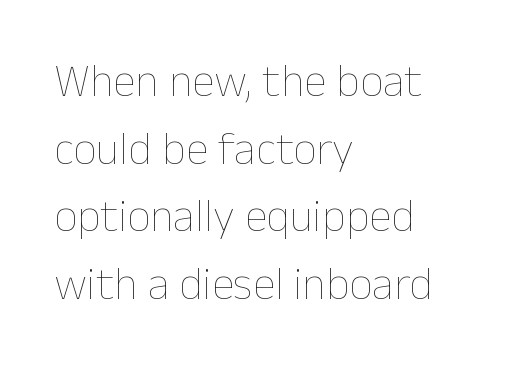
Q: Is the text bold? A: No.
Q: Is the text italic (slanted)? A: No, it is upright.
Q: Is the text underlined? A: No.
Q: How is the paragraph aligned? A: Left-aligned.
Q: Is the spacing between letters normal or unusually wide? A: Normal.
Q: Is the spacing between lines tight, normal or loose? A: Normal.
Q: Width (condensed, normal, or wide)? A: Normal.
Q: Stroke contrast? A: Low.
Q: x-height? A: Medium.
Q: Monospaced? A: No.
